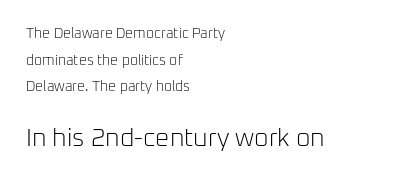
{"italic": "no", "bold": "no", "underline": "no", "align": "left", "line_spacing": "loose", "line_spacing_ratio": 1.91, "letter_spacing": "normal", "letter_spacing_em": 0.0, "larger_block": "second", "size_ratio": 1.79, "glyph_px": 25}
